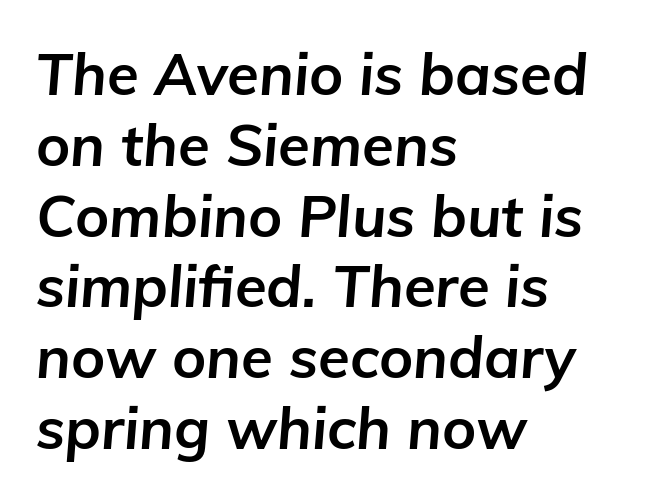
Reading down the block, your eye returns to a fixed left position each line. This sample uses plain, unmodified letter spacing. The font is running at its bold setting. Is this a fixed-width face? No — the glyphs have proportional, varying widths.
